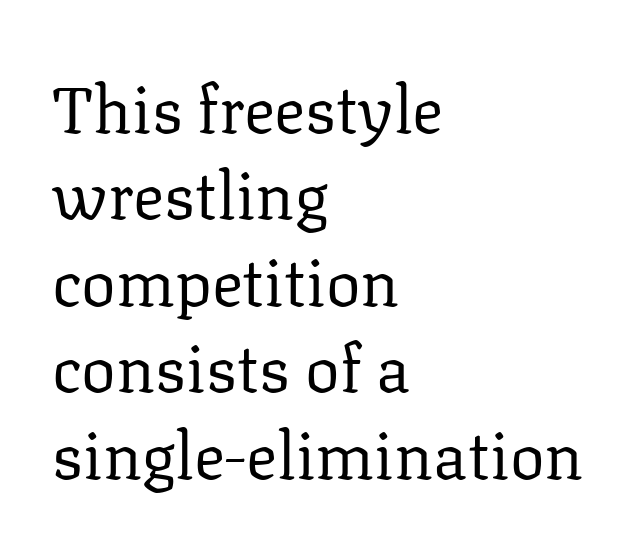
The image shows 65 px regular-weight serif type, upright; set left-aligned, normal line spacing (1.33x), normal letter spacing, not underlined; low stroke contrast and a medium x-height.
